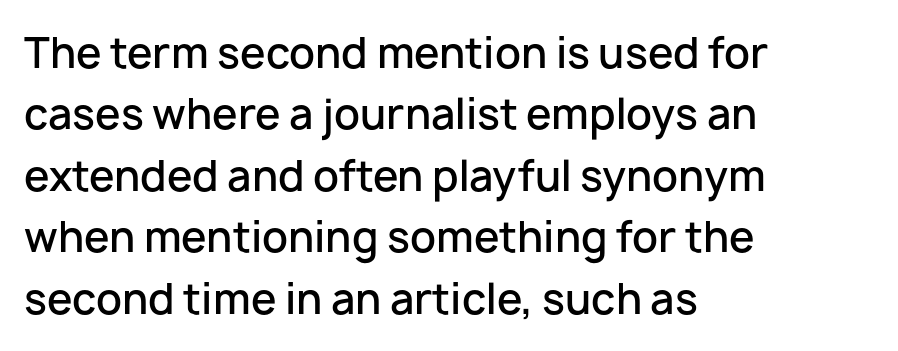
Reading down the block, your eye returns to a fixed left position each line. The passage shown is typeset with a sans-serif family. The letters sit at their default tracking, neither squeezed nor spread. Slightly chunky letters — semibold, I'd say, not full bold. Beneath every word, the page is bare.
